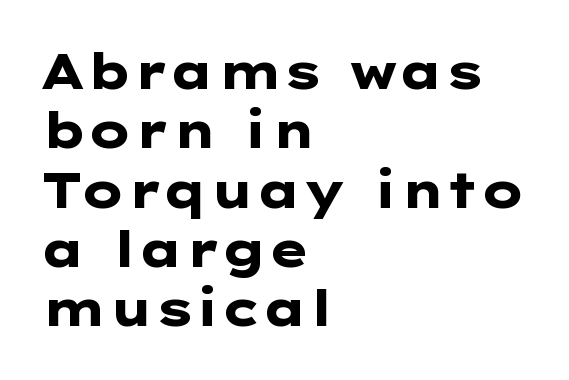
Posture: vertical. The strip under each line holds only bare page. Each letter's strokes conclude bluntly, with no projecting serifs. The typesetting leans heavy: a genuine bold. The tracking reads as untouched default to a designer's eye. Casual observation: everything's shoved over to the left.
